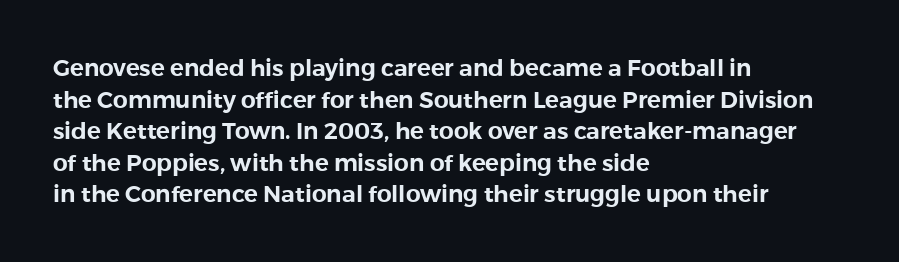
The image shows 23 px text type, upright; set left-aligned, normal line spacing (1.37x), normal letter spacing, not underlined.
